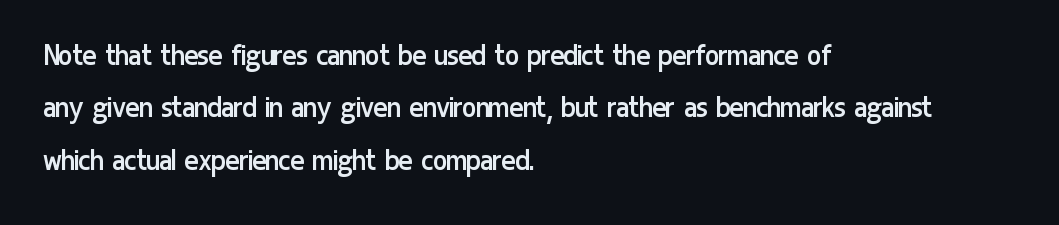
The image shows 33 px regular-weight, condensed sans-serif type, upright; set left-aligned, normal line spacing (1.59x), normal letter spacing, not underlined; low stroke contrast and a medium x-height.
